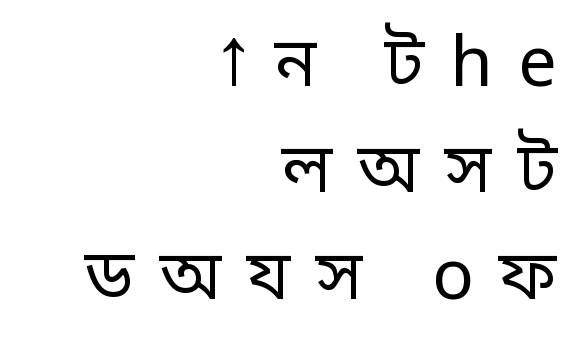
{"serif": "no", "italic": "no", "bold": "no", "weight": "regular", "width": "normal", "stroke_contrast": "low", "x_height": "large", "monospaced": "no", "underline": "no", "align": "right", "line_spacing": "normal", "line_spacing_ratio": 1.54, "letter_spacing": "wide", "letter_spacing_em": 0.37, "glyph_px": 69}
